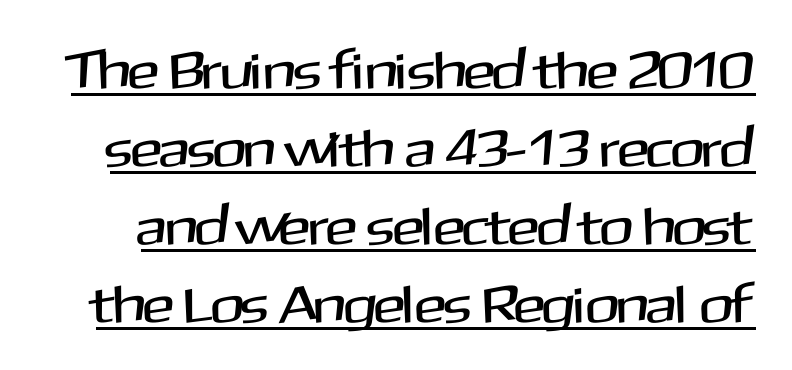
{"serif": "no", "italic": "no", "width": "normal", "stroke_contrast": "medium", "x_height": "medium", "monospaced": "no", "underline": "yes", "line_spacing": "normal", "line_spacing_ratio": 1.47, "letter_spacing": "normal", "letter_spacing_em": 0.0, "glyph_px": 53}
